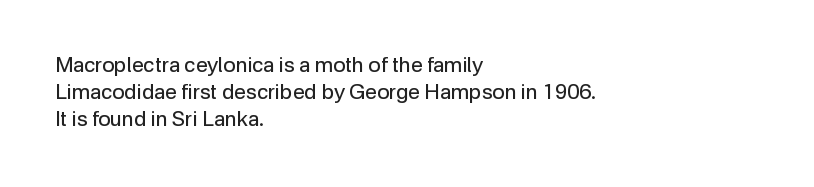
{"italic": "no", "bold": "no", "underline": "no", "align": "left", "line_spacing": "normal", "line_spacing_ratio": 1.29, "letter_spacing": "normal", "letter_spacing_em": 0.0, "glyph_px": 21}
